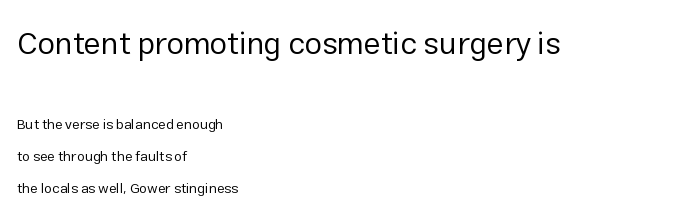
The image shows 31 px regular-weight sans-serif type, upright; set left-aligned, loose line spacing (2.27x), normal letter spacing, not underlined; the first (top) block is 2.21x larger; low stroke contrast and a medium x-height.
